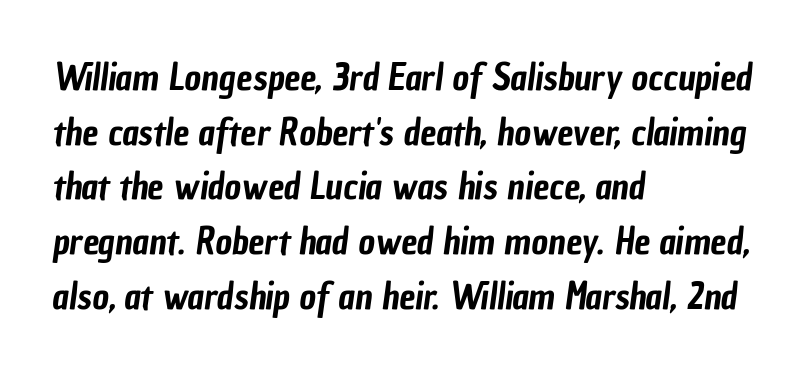
The image shows 36 px condensed sans-serif type; set left-aligned, normal line spacing (1.52x), normal letter spacing, not underlined; low stroke contrast and a medium x-height.
